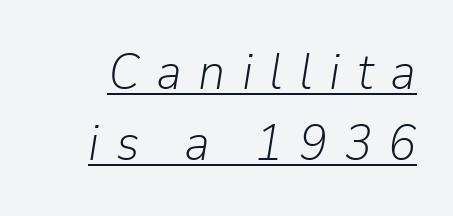
The image shows 51 px light type, italic (leaning right); set normal line spacing (1.4x), unusually wide letter spacing (+0.32 em), underlined; low stroke contrast and a medium x-height.
